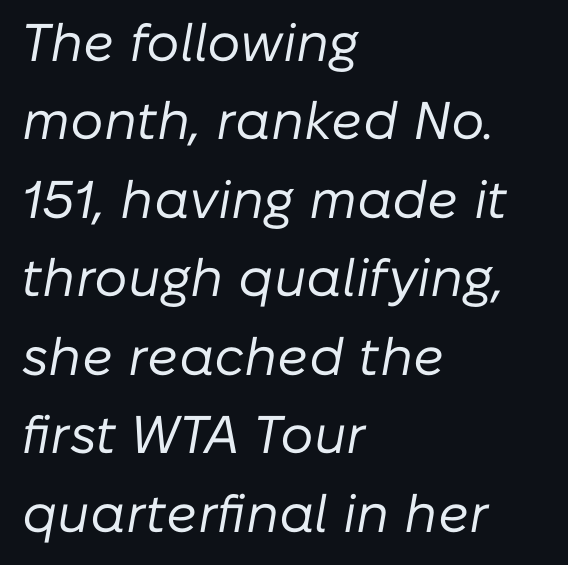
The image shows 53 px regular-weight type, italic (leaning right); set left-aligned, normal line spacing (1.48x), normal letter spacing, not underlined; low stroke contrast and a medium x-height.
